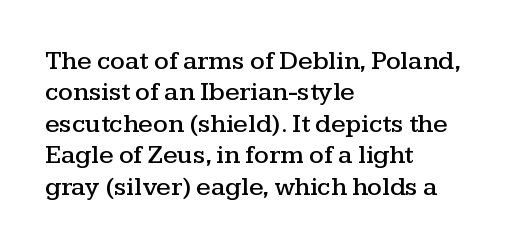
Tracking value appears to be zero — textbook default spacing. Rendered with straight, roman letterforms. Short and long lines alike share a common starting point at left. A bare baseline throughout the passage.
